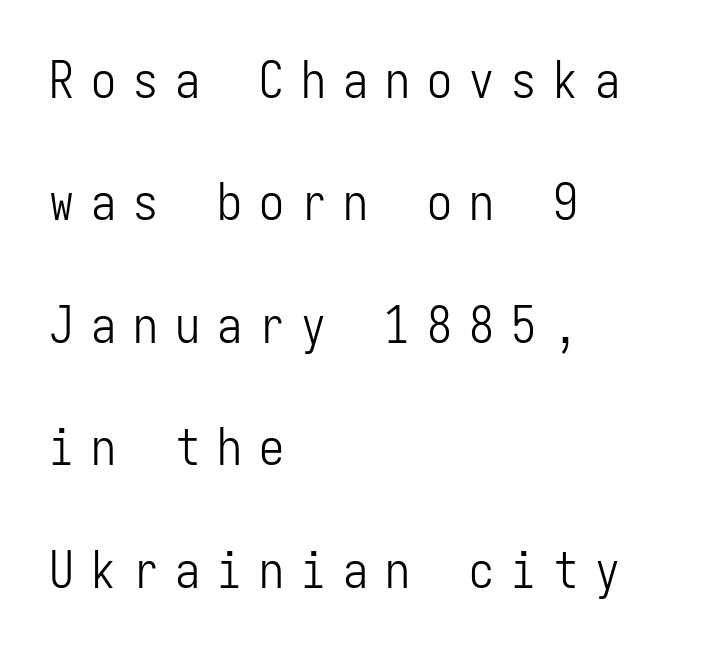
{"serif": "no", "italic": "no", "bold": "no", "weight": "light", "width": "condensed", "stroke_contrast": "low", "x_height": "medium", "monospaced": "yes", "underline": "no", "align": "left", "line_spacing": "loose", "line_spacing_ratio": 2.45, "letter_spacing": "wide", "letter_spacing_em": 0.34, "glyph_px": 50}
